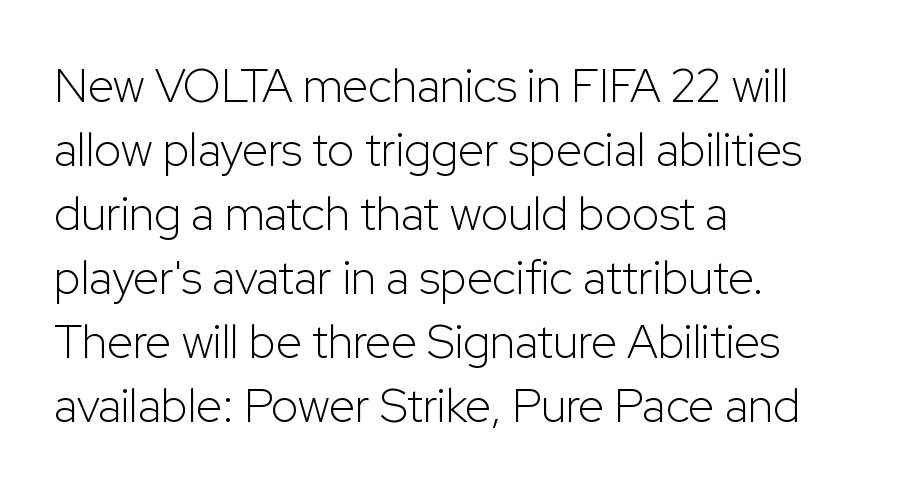
The passage shown is typed in a proportional face where columns would drift. The face used here is rendered with its standard letterfit. The baseline area is clear. The text was rendered using a sans face with plain stroke endings.
